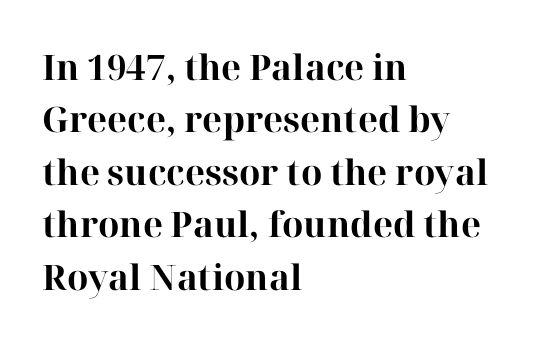
Q: Is the text bold? A: Yes.
Q: Is the text italic (slanted)? A: No, it is upright.
Q: Is the typeface a serif or a sans-serif typeface? A: Serif.
Q: Is the text underlined? A: No.
Q: How is the paragraph aligned? A: Left-aligned.
Q: Is the spacing between letters normal or unusually wide? A: Normal.
Q: Is the spacing between lines tight, normal or loose? A: Normal.
Q: Width (condensed, normal, or wide)? A: Normal.
Q: Stroke contrast? A: High.
Q: x-height? A: Medium.
Q: Monospaced? A: No.
